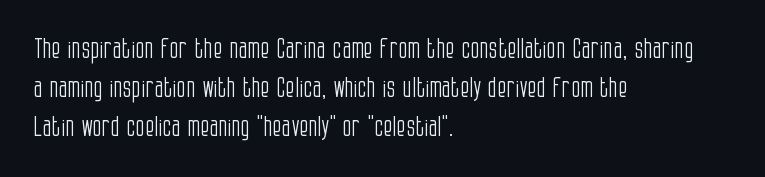
Nothing heavy about these letters — not bold at all. The block of text has a typical density, with ordinary space between rows. Posture: straight, roman, zero tilt. Quick note: underline off. The letterforms sit shoulder to shoulder at normal distance.
